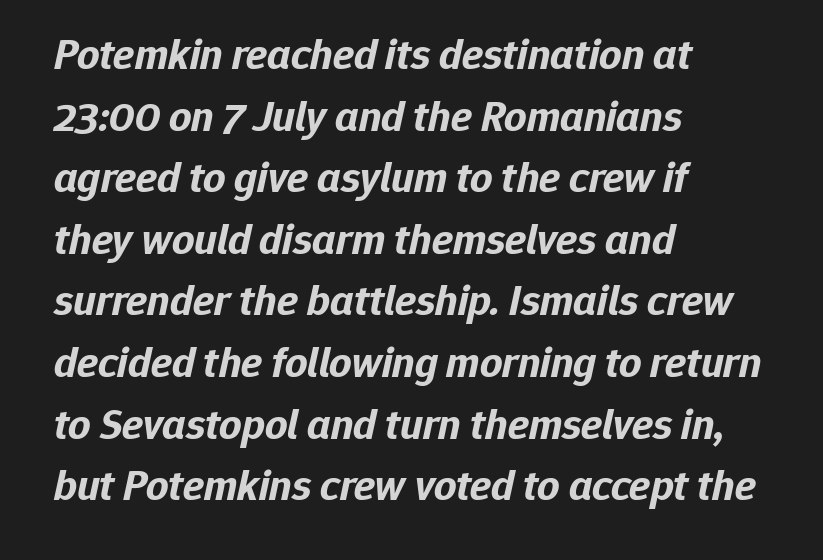
{"italic": "yes", "lean": "right", "slant_degrees": 12, "bold": "yes", "weight": "bold", "width": "normal", "stroke_contrast": "low", "x_height": "medium", "monospaced": "no", "underline": "no", "align": "left", "line_spacing": "normal", "line_spacing_ratio": 1.4, "letter_spacing": "normal", "letter_spacing_em": 0.0, "glyph_px": 44}
